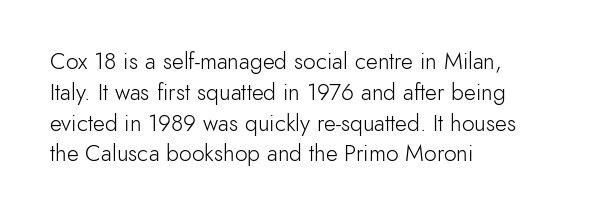
The image shows 23 px text type, upright; set left-aligned, normal line spacing (1.34x), normal letter spacing, not underlined.
